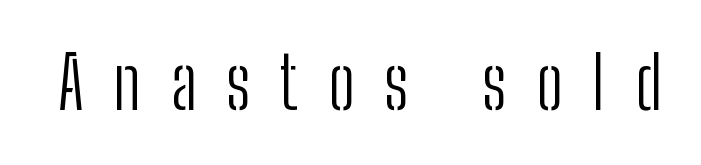
{"serif": "no", "italic": "no", "bold": "no", "weight": "light", "width": "condensed", "stroke_contrast": "low", "x_height": "medium", "monospaced": "no", "underline": "no", "letter_spacing": "wide", "letter_spacing_em": 0.41, "glyph_px": 72}
